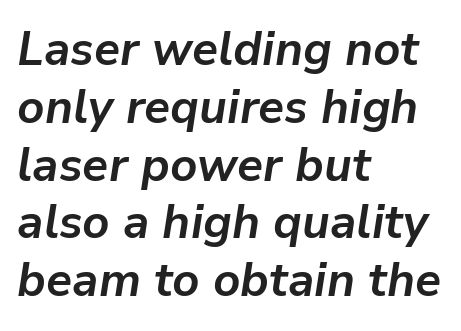
Q: Is the text bold? A: Yes.
Q: Is the text italic (slanted)? A: Yes, it leans right by about 9 degrees.
Q: Is the text underlined? A: No.
Q: How is the paragraph aligned? A: Left-aligned.
Q: Is the spacing between letters normal or unusually wide? A: Normal.
Q: Width (condensed, normal, or wide)? A: Normal.
Q: Stroke contrast? A: Low.
Q: x-height? A: Medium.
Q: Monospaced? A: No.
